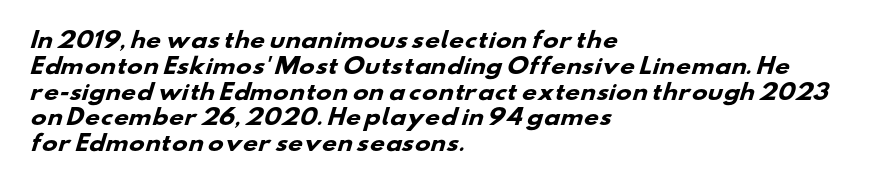
Q: Is the text bold? A: Yes.
Q: Is the text underlined? A: No.
Q: How is the paragraph aligned? A: Left-aligned.
Q: Is the spacing between letters normal or unusually wide? A: Normal.
